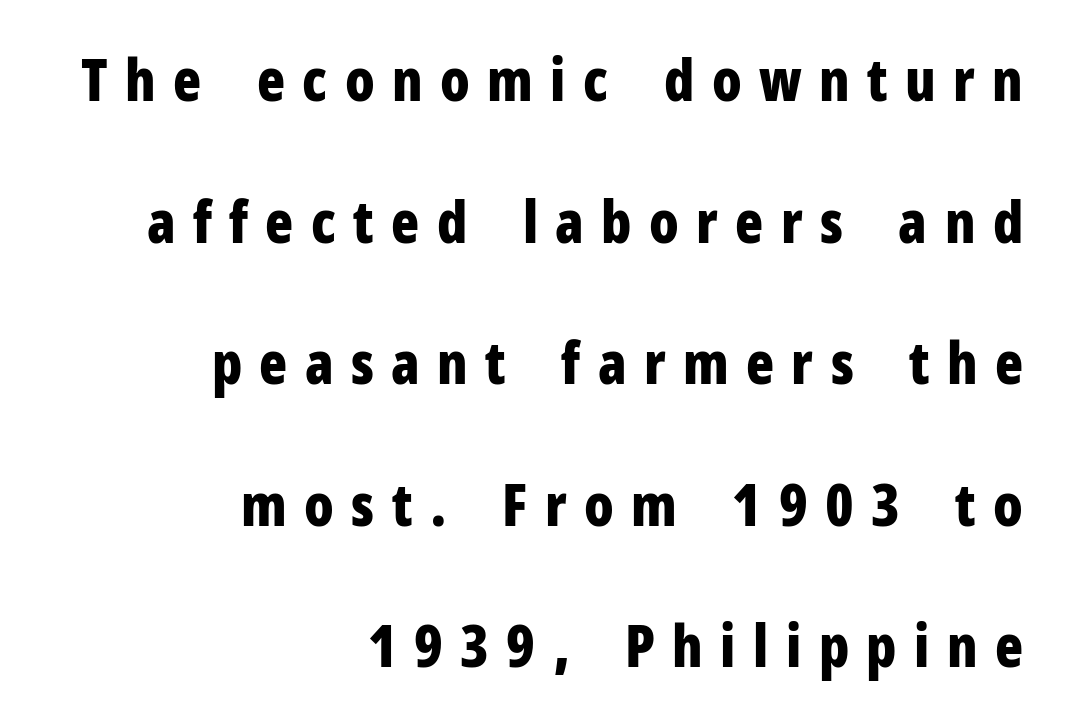
{"serif": "no", "italic": "no", "bold": "yes", "weight": "bold", "width": "condensed", "stroke_contrast": "low", "x_height": "medium", "monospaced": "no", "underline": "no", "align": "right", "line_spacing": "loose", "line_spacing_ratio": 2.44, "letter_spacing": "wide", "letter_spacing_em": 0.3, "glyph_px": 58}
